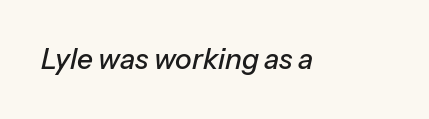
Q: Is the text italic (slanted)? A: Yes, it leans right by about 13 degrees.
Q: Is the text underlined? A: No.
Q: Is the spacing between letters normal or unusually wide? A: Normal.
Q: Width (condensed, normal, or wide)? A: Normal.
Q: Stroke contrast? A: Low.
Q: x-height? A: Medium.
Q: Monospaced? A: No.
